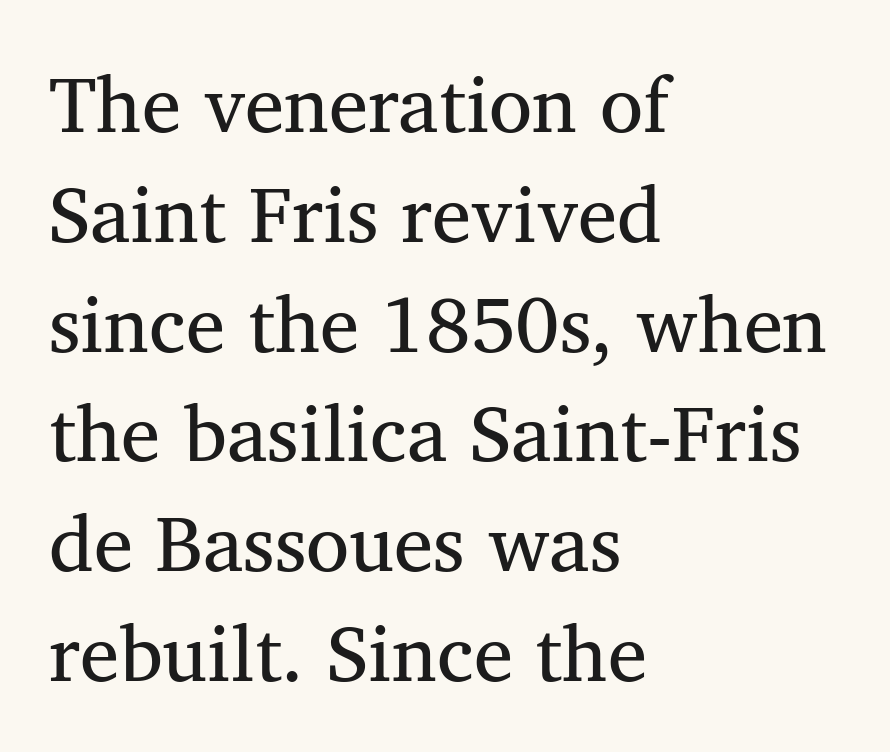
The image shows 79 px regular-weight serif type; set left-aligned, normal line spacing (1.39x), normal letter spacing, not underlined; medium stroke contrast and a medium x-height.
